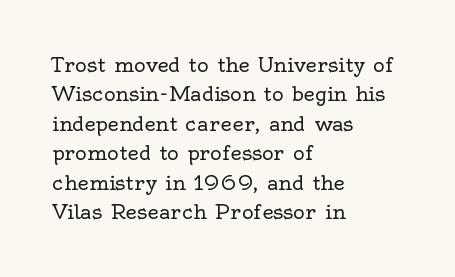
Q: Is the text bold? A: No.
Q: Is the text italic (slanted)? A: No, it is upright.
Q: Is the text underlined? A: No.
Q: How is the paragraph aligned? A: Left-aligned.
Q: Is the spacing between letters normal or unusually wide? A: Normal.
Q: Is the spacing between lines tight, normal or loose? A: Normal.
